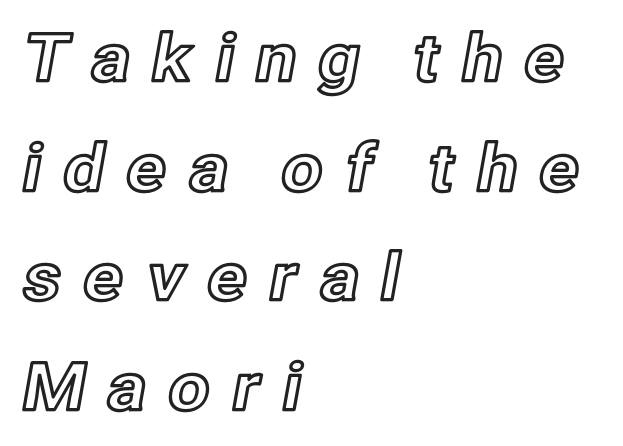
Nobody drew a line under any word here. The passage shown is typed in a proportional face where columns would drift. Vertically, the passage feels balanced, rows spaced as you'd expect. Notice how the passage keeps a crisp vertical edge on the left only.
